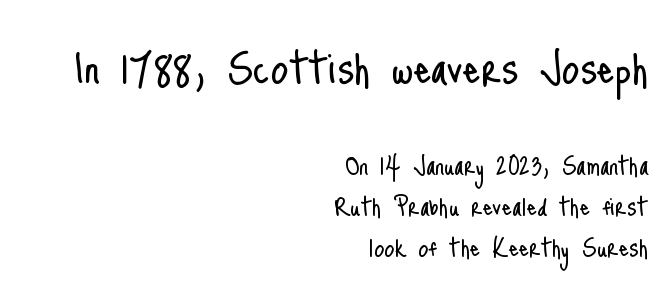
{"serif": "no", "italic": "no", "bold": "no", "weight": "light", "width": "condensed", "stroke_contrast": "low", "x_height": "small", "monospaced": "no", "underline": "no", "align": "right", "line_spacing": "normal", "line_spacing_ratio": 1.28, "letter_spacing": "normal", "letter_spacing_em": 0.0, "larger_block": "first", "size_ratio": 1.75, "glyph_px": 56}
